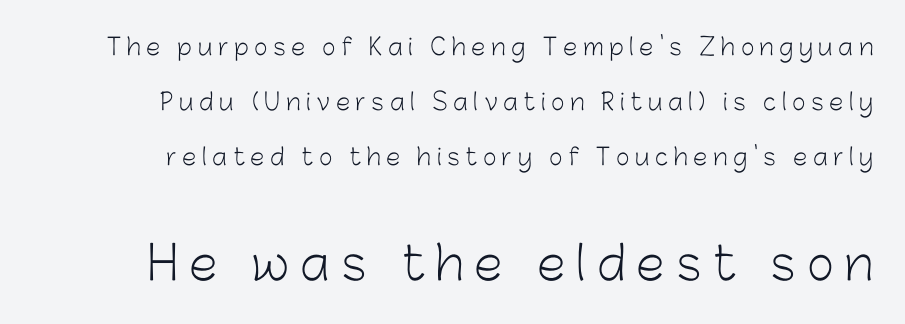
The image shows 46 px light sans-serif type, upright; set right-aligned, loose line spacing (2.39x), unusually wide letter spacing (+0.25 em), not underlined; the second (bottom) block is 2.0x larger; low stroke contrast and a medium x-height.
